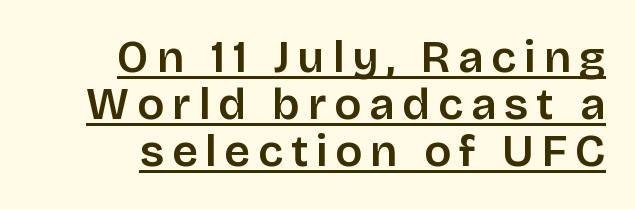
Descenders here cross a horizontal rule under the line. Does the copy run flush right? Yes — the right margin is perfectly even. Spacing verdict: proportional, widths tailored to each character. In terms of leading, this rendering errs on the cramped side. Unlike italic type, these characters show no tilt at all.
